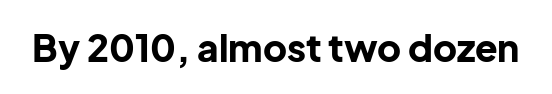
A typesetter would call this zero additional tracking. The zone under the glyphs is completely vacant. The designer went with a sans here, leaving each stem footless. Here the designer chose a conventional face with non-uniform glyph widths. Do the letters lean? They stand straight.
